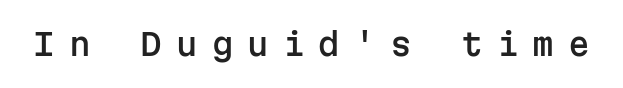
{"serif": "no", "italic": "no", "width": "normal", "stroke_contrast": "low", "x_height": "medium", "monospaced": "yes", "underline": "no", "letter_spacing": "wide", "letter_spacing_em": 0.45, "glyph_px": 31}
